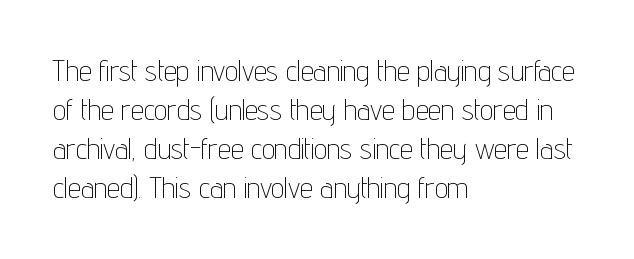
The weight tops out at a normal text grade. Honestly, there is no underline to notice here at all. Horizontal alignment here is leftward, the default for most running prose. Every character sits straight up, as roman type does. Look at the bottom of the vertical strokes: they stop flat, with no serifs. Glyph-to-glyph distance matches everyday printed text.
